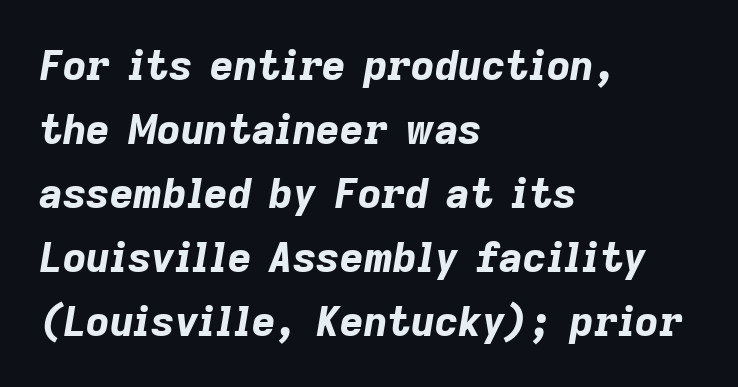
The lines are quadded left. The glyphs look as if they've been sheared to an angle. Descender tails drop into unmarked territory. Spacing verdict: proportional, widths tailored to each character. Does the weight exceed regular? Yes, all the way to bold.
